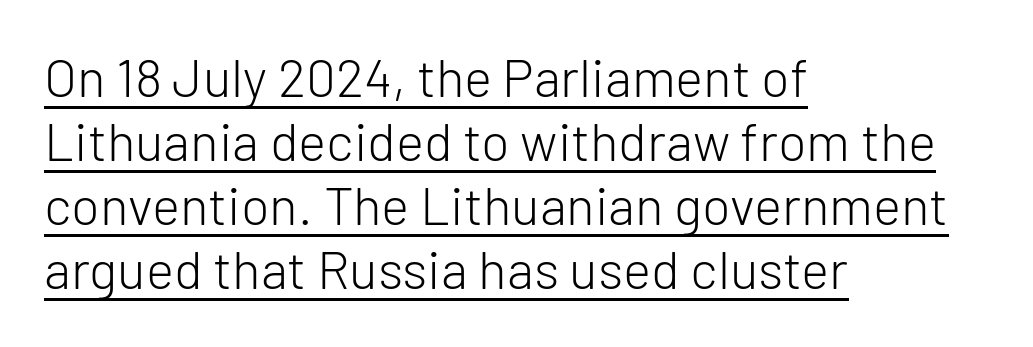
Q: Is the text bold? A: No.
Q: Is the text italic (slanted)? A: No, it is upright.
Q: Is the typeface a serif or a sans-serif typeface? A: Sans-serif.
Q: Is the text underlined? A: Yes.
Q: How is the paragraph aligned? A: Left-aligned.
Q: Is the spacing between letters normal or unusually wide? A: Normal.
Q: Width (condensed, normal, or wide)? A: Normal.
Q: Stroke contrast? A: Low.
Q: x-height? A: Medium.
Q: Monospaced? A: No.
